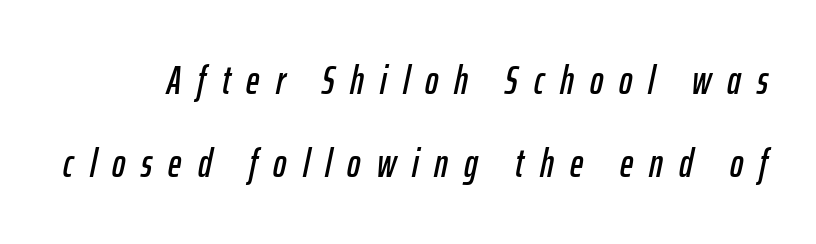
Q: Is the text italic (slanted)? A: Yes, it leans right by about 12 degrees.
Q: Is the text underlined? A: No.
Q: Is the spacing between letters normal or unusually wide? A: Unusually wide.
Q: Is the spacing between lines tight, normal or loose? A: Loose.
Q: Width (condensed, normal, or wide)? A: Condensed.
Q: Stroke contrast? A: Low.
Q: x-height? A: Medium.
Q: Monospaced? A: No.
